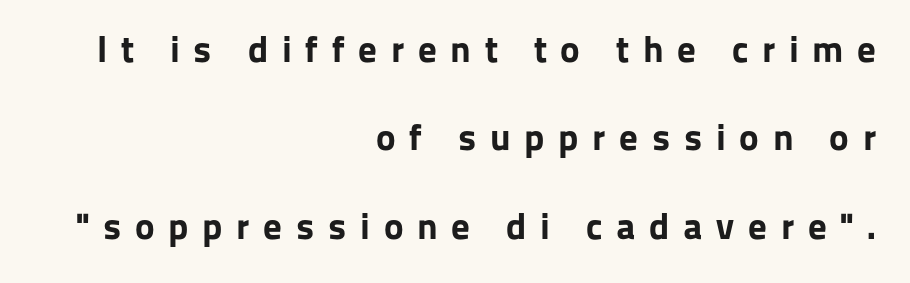
The image shows 37 px bold sans-serif type, upright; set right-aligned, loose line spacing (2.39x), unusually wide letter spacing (+0.37 em), not underlined; low stroke contrast and a medium x-height.
